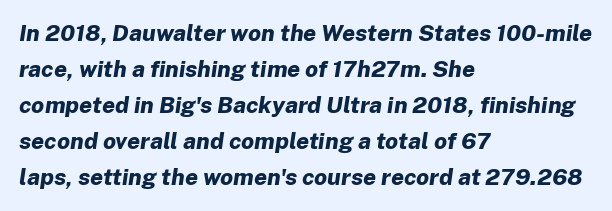
The image shows 23 px bold type, italic (leaning right); set left-aligned, normal line spacing (1.57x), normal letter spacing, not underlined.
